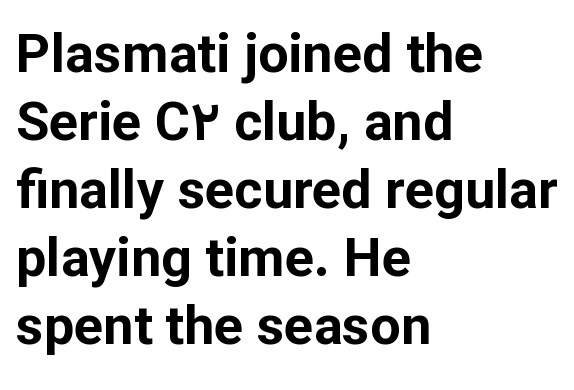
The image shows 54 px bold sans-serif type, upright; set left-aligned, normal line spacing (1.26x), normal letter spacing, not underlined; low stroke contrast and a medium x-height.
